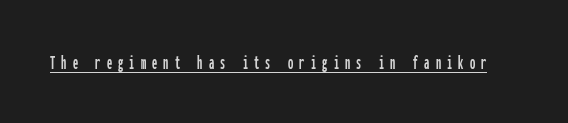
The image shows 21 px text type, upright; set unusually wide letter spacing (+0.29 em), underlined.
